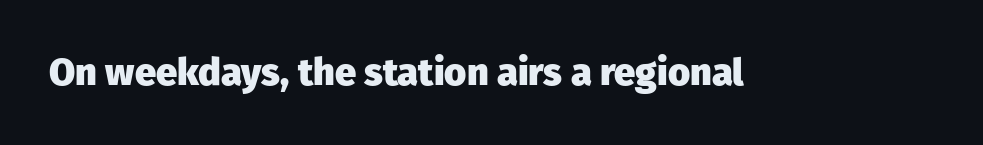
Here the designer chose a conventional face with non-uniform glyph widths. No word sits above an underline. This is roman type, the default non-slanted kind. Look at the tracking — it's just the regular setting, nothing added. Are there feet on the stems? There aren't — it's a sans. Compared with an ordinary text face, these strokes are far heavier — a full bold.
